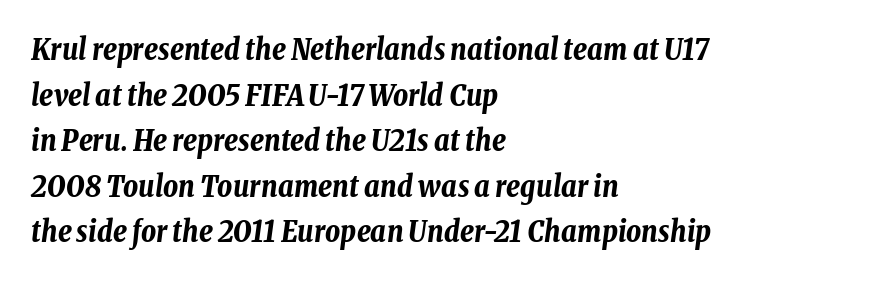
Q: Is the text bold? A: Yes.
Q: Is the text italic (slanted)? A: Yes, it leans right by about 8 degrees.
Q: Is the text underlined? A: No.
Q: How is the paragraph aligned? A: Left-aligned.
Q: Is the spacing between letters normal or unusually wide? A: Normal.
Q: Is the spacing between lines tight, normal or loose? A: Normal.
Q: Width (condensed, normal, or wide)? A: Condensed.
Q: Stroke contrast? A: Low.
Q: x-height? A: Medium.
Q: Monospaced? A: No.
